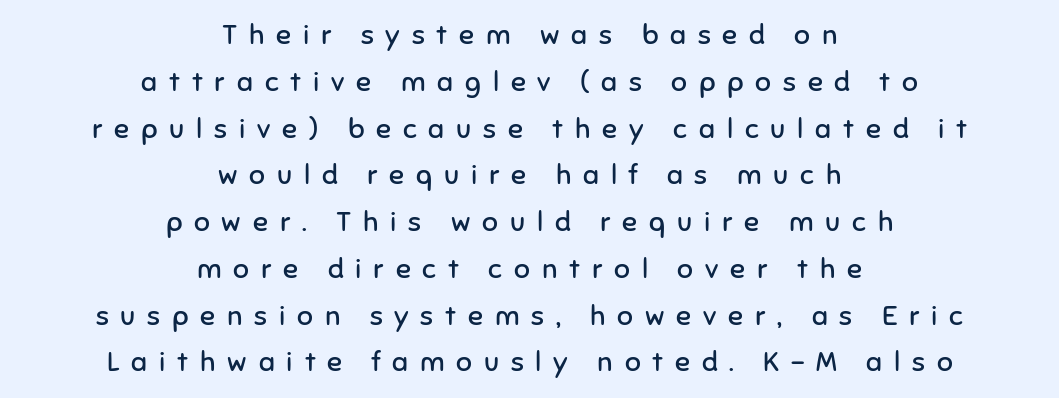
The image shows 28 px regular-weight sans-serif type, upright; set centered, normal line spacing (1.67x), unusually wide letter spacing (+0.42 em), not underlined; low stroke contrast and a medium x-height.
